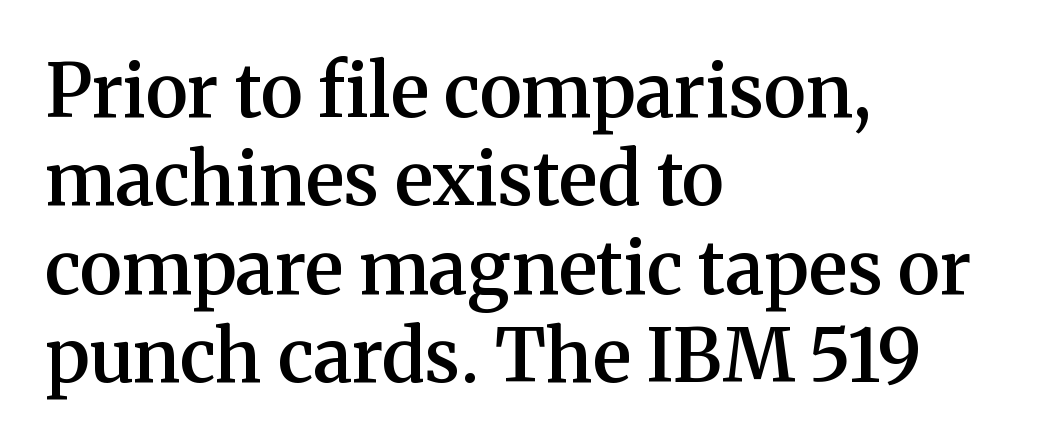
Q: Is the text bold? A: Semi-bold.
Q: Is the text italic (slanted)? A: No, it is upright.
Q: Is the typeface a serif or a sans-serif typeface? A: Serif.
Q: Is the text underlined? A: No.
Q: How is the paragraph aligned? A: Left-aligned.
Q: Is the spacing between letters normal or unusually wide? A: Normal.
Q: Width (condensed, normal, or wide)? A: Normal.
Q: Stroke contrast? A: Medium.
Q: x-height? A: Medium.
Q: Monospaced? A: No.
